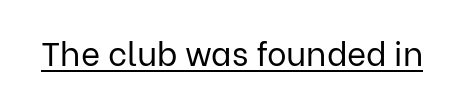
Unlike a traditional serif, this face leaves its strokes unadorned. Letters have the restrained weight of plain body copy at most. Students, note that the glyphs here touch the page at normal intervals. This is the regular roman posture of the typeface.
